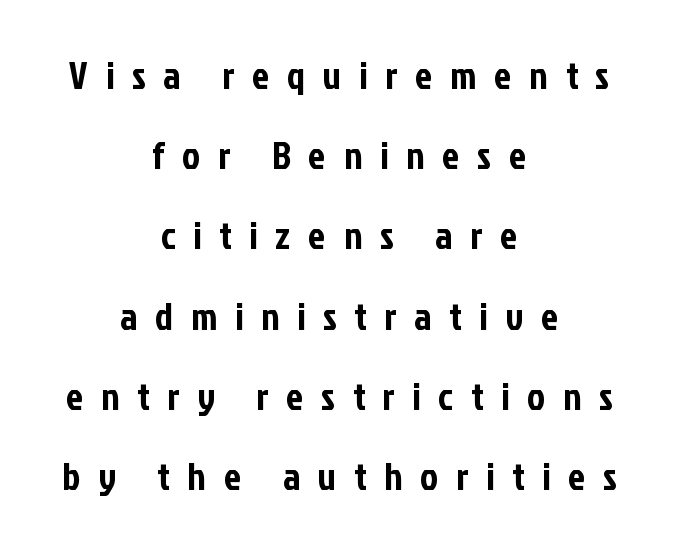
Q: Is the text italic (slanted)? A: No, it is upright.
Q: Is the typeface a serif or a sans-serif typeface? A: Sans-serif.
Q: Is the text underlined? A: No.
Q: How is the paragraph aligned? A: Centered.
Q: Is the spacing between letters normal or unusually wide? A: Unusually wide.
Q: Is the spacing between lines tight, normal or loose? A: Loose.
Q: Width (condensed, normal, or wide)? A: Condensed.
Q: Stroke contrast? A: Low.
Q: x-height? A: Medium.
Q: Monospaced? A: No.
